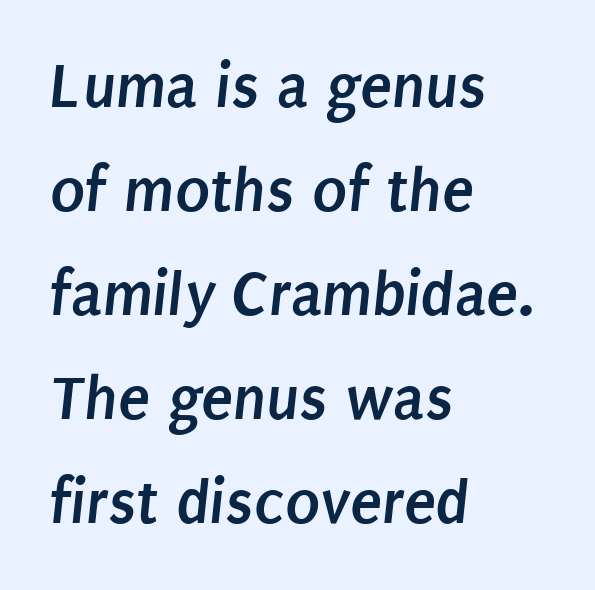
The image shows 65 px semibold, condensed sans-serif type; set left-aligned, normal line spacing (1.6x), normal letter spacing, not underlined; low stroke contrast and a large x-height.
